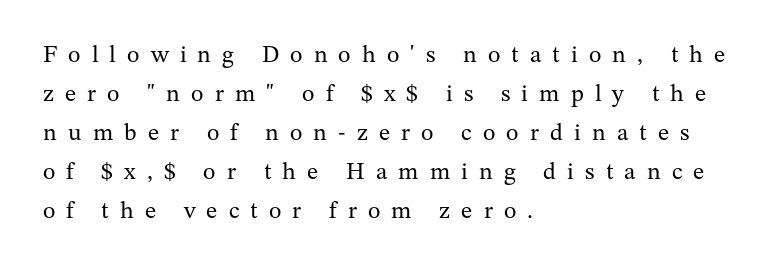
The image shows 24 px text type, upright; set left-aligned, normal line spacing (1.62x), unusually wide letter spacing (+0.46 em), not underlined.
